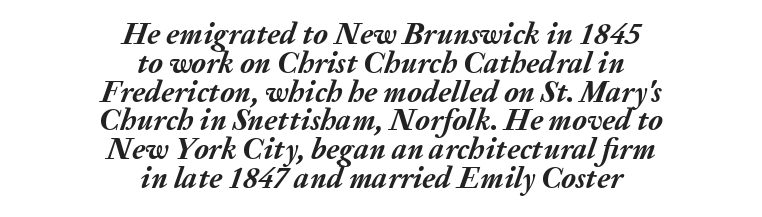
Each letter keeps its own natural width here, so spacing adapts to shape. The passage shown leans; its letterforms are oblique. Check under the words: just untouched page. Every row of glyphs is offset so its center matches the block's center.
